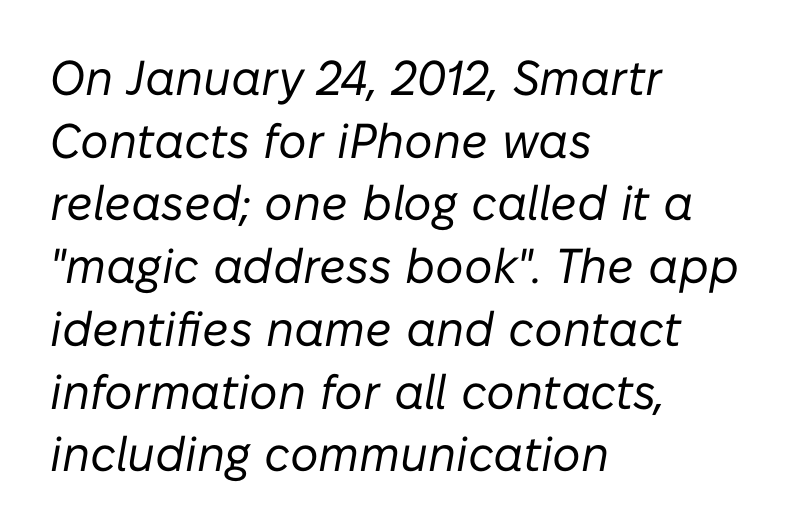
The image shows 49 px regular-weight type, italic (leaning right); set left-aligned, normal line spacing (1.28x), normal letter spacing, not underlined; low stroke contrast and a medium x-height.
